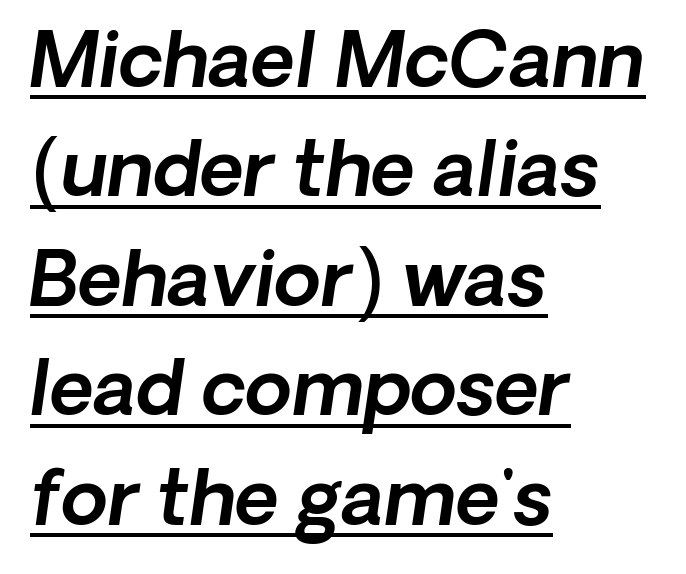
Q: Is the typeface a serif or a sans-serif typeface? A: Sans-serif.
Q: Is the text underlined? A: Yes.
Q: How is the paragraph aligned? A: Left-aligned.
Q: Is the spacing between letters normal or unusually wide? A: Normal.
Q: Is the spacing between lines tight, normal or loose? A: Normal.
Q: Width (condensed, normal, or wide)? A: Normal.
Q: x-height? A: Medium.
Q: Monospaced? A: No.
